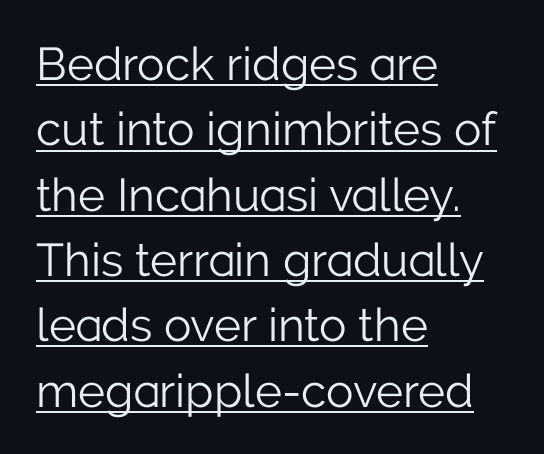
{"serif": "no", "italic": "no", "bold": "no", "weight": "light", "width": "normal", "stroke_contrast": "low", "x_height": "medium", "monospaced": "no", "underline": "yes", "align": "left", "line_spacing": "normal", "line_spacing_ratio": 1.42, "letter_spacing": "normal", "letter_spacing_em": 0.0, "glyph_px": 46}
